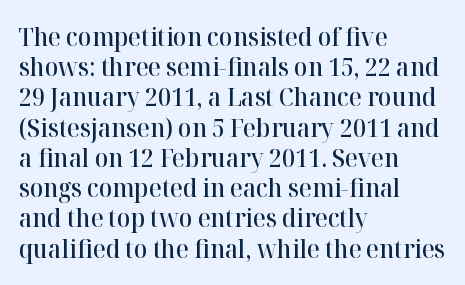
The image shows 25 px text type, upright; set left-aligned, line spacing 1.21x, normal letter spacing, not underlined.
